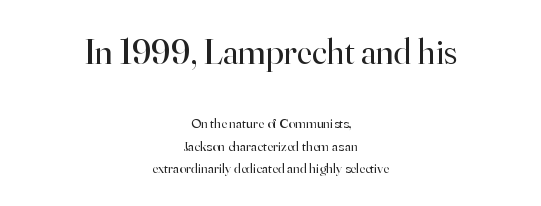
The image shows 36 px regular-weight serif type, upright; set centered, normal line spacing (1.6x), normal letter spacing, not underlined; the first (top) block is 2.57x larger; high stroke contrast and a small x-height.
